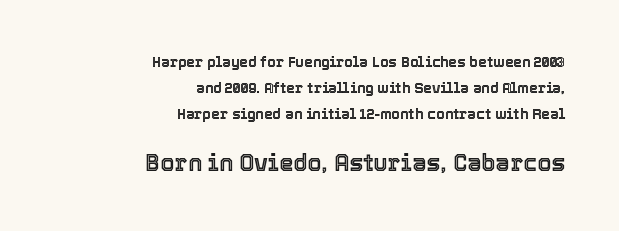
Q: Is the text italic (slanted)? A: No, it is upright.
Q: Is the text underlined? A: No.
Q: How is the paragraph aligned? A: Right-aligned.
Q: Is the spacing between letters normal or unusually wide? A: Normal.
Q: Which block of text is set in a larger size, the first (top) or the second (bottom)? A: The second (bottom) one.
